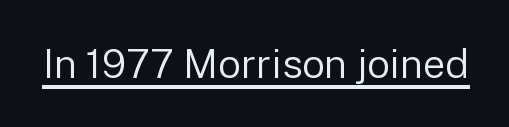
Q: Is the text bold? A: No.
Q: Is the text italic (slanted)? A: No, it is upright.
Q: Is the typeface a serif or a sans-serif typeface? A: Sans-serif.
Q: Is the text underlined? A: Yes.
Q: Is the spacing between letters normal or unusually wide? A: Normal.
Q: Width (condensed, normal, or wide)? A: Normal.
Q: Stroke contrast? A: Low.
Q: x-height? A: Medium.
Q: Monospaced? A: No.
